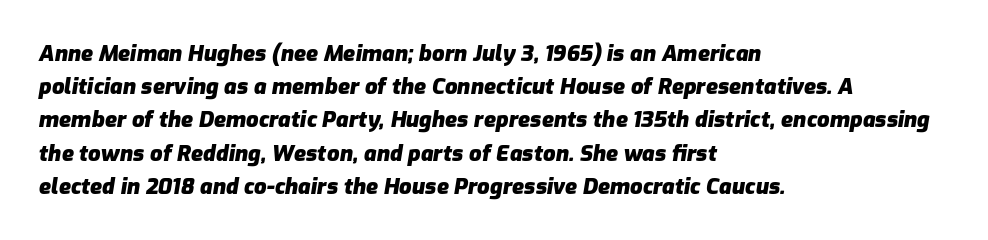
{"italic": "yes", "lean": "right", "slant_degrees": 9, "bold": "yes", "underline": "no", "align": "left", "line_spacing": "normal", "line_spacing_ratio": 1.51, "letter_spacing": "normal", "letter_spacing_em": 0.0, "glyph_px": 22}
